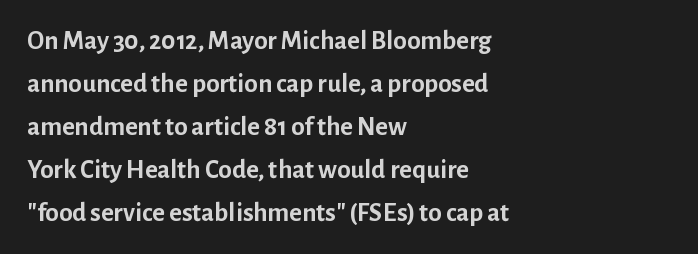
Q: Is the text bold? A: Yes.
Q: Is the text italic (slanted)? A: No, it is upright.
Q: Is the text underlined? A: No.
Q: How is the paragraph aligned? A: Left-aligned.
Q: Is the spacing between letters normal or unusually wide? A: Normal.
Q: Is the spacing between lines tight, normal or loose? A: Normal.
